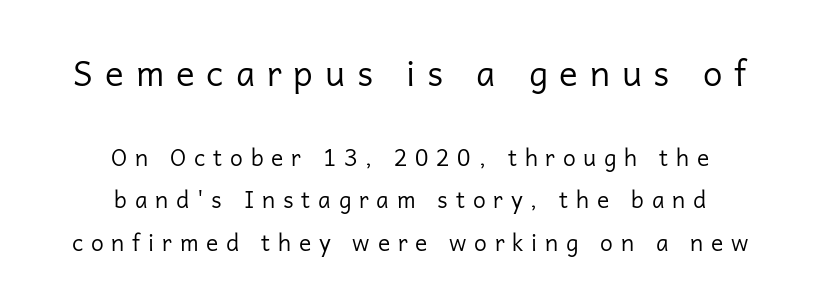
Q: Is the text bold? A: No.
Q: Is the text italic (slanted)? A: No, it is upright.
Q: Is the typeface a serif or a sans-serif typeface? A: Sans-serif.
Q: Is the text underlined? A: No.
Q: How is the paragraph aligned? A: Centered.
Q: Is the spacing between letters normal or unusually wide? A: Unusually wide.
Q: Which block of text is set in a larger size, the first (top) or the second (bottom)? A: The first (top) one.
Q: Width (condensed, normal, or wide)? A: Normal.
Q: Stroke contrast? A: Low.
Q: x-height? A: Medium.
Q: Monospaced? A: No.
